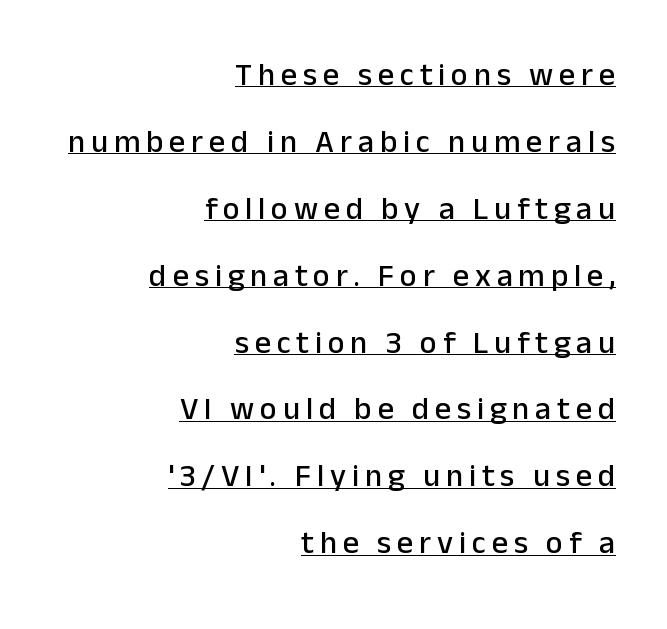
{"serif": "no", "italic": "no", "width": "normal", "stroke_contrast": "low", "x_height": "medium", "monospaced": "no", "underline": "yes", "align": "right", "line_spacing": "loose", "line_spacing_ratio": 2.09, "glyph_px": 32}
